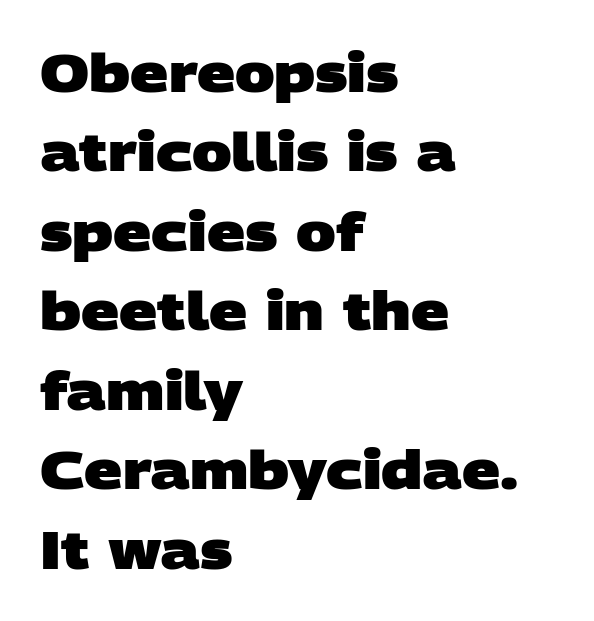
The image shows 53 px heavy, wide sans-serif type; set left-aligned, normal line spacing (1.5x), normal letter spacing, not underlined; low stroke contrast and a large x-height.
